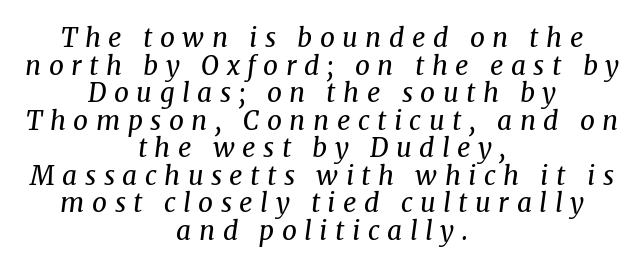
The compositor balanced each line on the midline. This block would grow much taller if given ordinary leading; it's compressed now. The specimen reads as italic at a glance. The weight tops out at a normal text grade. Just letters on the line, the space beneath them empty. The tracking reads as deliberately expanded to a designer's eye.
